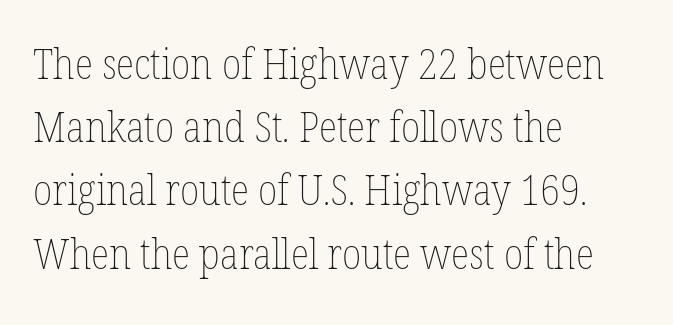
The image shows 43 px thin, condensed type, upright; set left-aligned, normal line spacing (1.47x), normal letter spacing, not underlined; low stroke contrast and a medium x-height.
